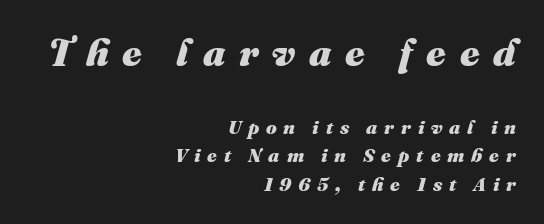
{"italic": "yes", "lean": "right", "slant_degrees": 16, "bold": "yes", "weight": "heavy", "width": "normal", "stroke_contrast": "medium", "x_height": "medium", "monospaced": "no", "underline": "no", "align": "right", "line_spacing": "normal", "line_spacing_ratio": 1.49, "letter_spacing": "wide", "letter_spacing_em": 0.36, "larger_block": "first", "size_ratio": 2.0, "glyph_px": 38}
